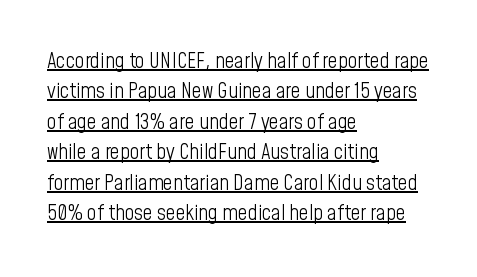
{"italic": "no", "bold": "no", "underline": "yes", "align": "left", "line_spacing": "normal", "line_spacing_ratio": 1.45, "letter_spacing": "normal", "letter_spacing_em": 0.0, "glyph_px": 21}
